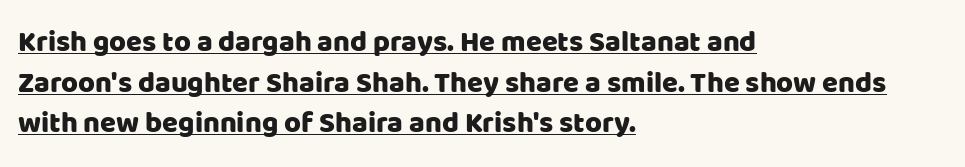
Q: Is the text italic (slanted)? A: No, it is upright.
Q: Is the typeface a serif or a sans-serif typeface? A: Sans-serif.
Q: Is the text underlined? A: Yes.
Q: How is the paragraph aligned? A: Left-aligned.
Q: Is the spacing between letters normal or unusually wide? A: Normal.
Q: Is the spacing between lines tight, normal or loose? A: Normal.
Q: Width (condensed, normal, or wide)? A: Normal.
Q: Stroke contrast? A: Low.
Q: x-height? A: Large.
Q: Monospaced? A: No.
